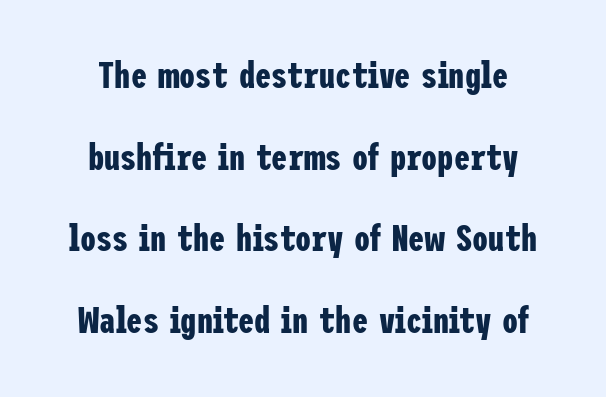
I'd call this a sans setting — the letters go barefoot. Glyph-to-glyph distance matches everyday printed text. The gap between lines stays unmarked. Caption: bold face, heavy strokes. One glance says open: line gaps are wider than usual. The font's upright variant was chosen for this text.
